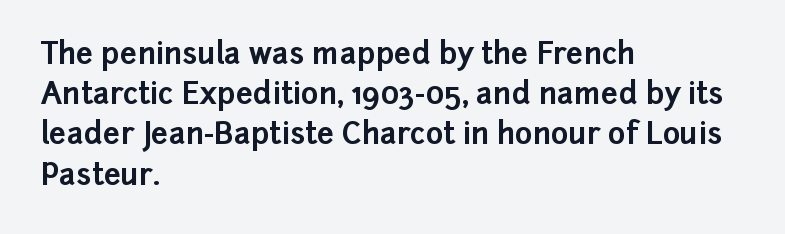
The image shows 30 px bold sans-serif type, upright; set left-aligned, normal line spacing (1.34x), normal letter spacing, not underlined; low stroke contrast and a medium x-height.
